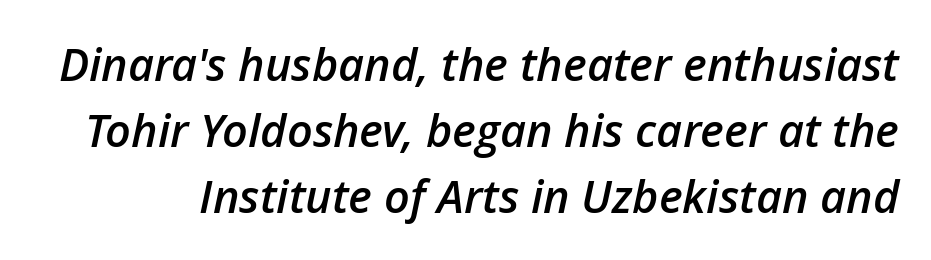
{"italic": "yes", "lean": "right", "slant_degrees": 12, "bold": "semi", "weight": "semibold", "width": "normal", "stroke_contrast": "low", "x_height": "medium", "monospaced": "no", "underline": "no", "line_spacing": "normal", "line_spacing_ratio": 1.47, "letter_spacing": "normal", "letter_spacing_em": 0.0, "glyph_px": 45}
